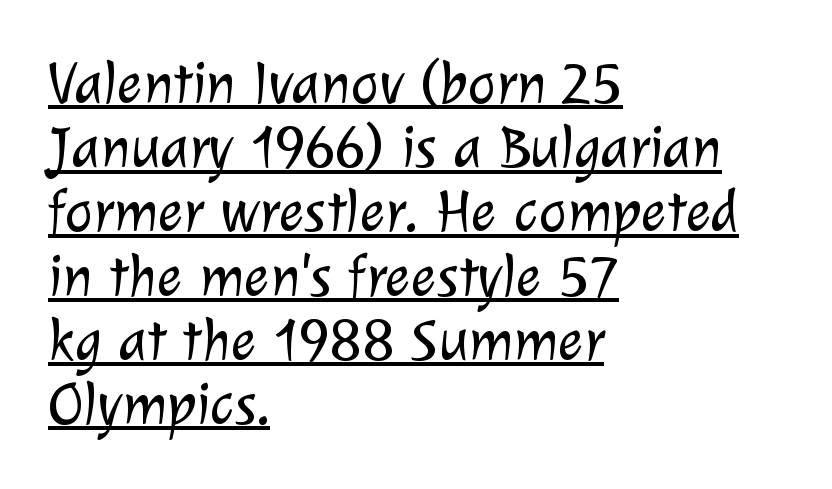
{"serif": "no", "bold": "no", "weight": "light", "width": "normal", "stroke_contrast": "low", "x_height": "medium", "monospaced": "no", "underline": "yes", "align": "left", "line_spacing": "tight", "line_spacing_ratio": 1.07, "letter_spacing": "normal", "letter_spacing_em": 0.0, "glyph_px": 60}
